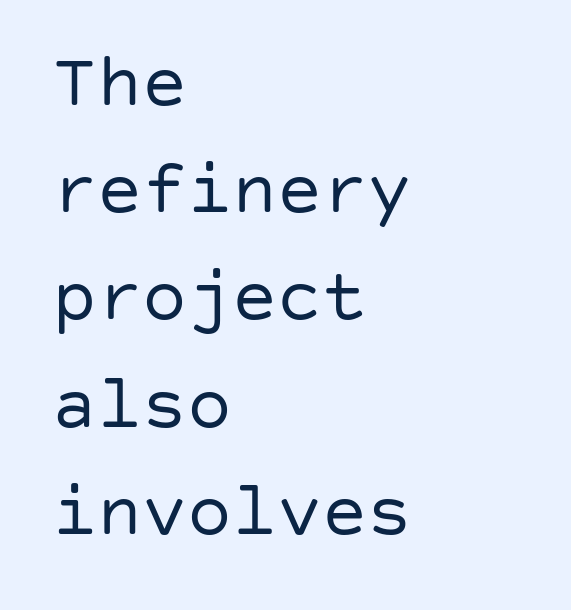
Q: Is the text bold? A: No.
Q: Is the text italic (slanted)? A: No, it is upright.
Q: Is the typeface a serif or a sans-serif typeface? A: Sans-serif.
Q: Is the text underlined? A: No.
Q: How is the paragraph aligned? A: Left-aligned.
Q: Is the spacing between letters normal or unusually wide? A: Normal.
Q: Is the spacing between lines tight, normal or loose? A: Normal.
Q: Width (condensed, normal, or wide)? A: Normal.
Q: Stroke contrast? A: Low.
Q: x-height? A: Large.
